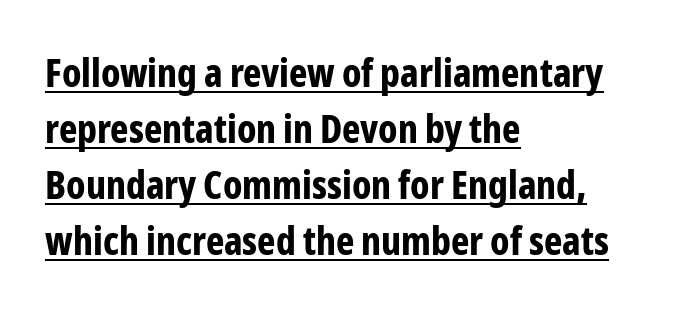
Q: Is the text bold? A: Yes.
Q: Is the text italic (slanted)? A: No, it is upright.
Q: Is the typeface a serif or a sans-serif typeface? A: Sans-serif.
Q: Is the text underlined? A: Yes.
Q: How is the paragraph aligned? A: Left-aligned.
Q: Is the spacing between letters normal or unusually wide? A: Normal.
Q: Is the spacing between lines tight, normal or loose? A: Normal.
Q: Width (condensed, normal, or wide)? A: Condensed.
Q: Stroke contrast? A: Low.
Q: x-height? A: Medium.
Q: Monospaced? A: No.
